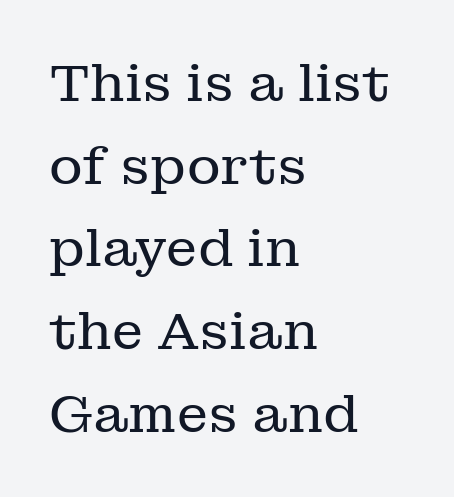
{"serif": "yes", "italic": "no", "bold": "no", "weight": "regular", "width": "normal", "stroke_contrast": "low", "x_height": "medium", "monospaced": "no", "underline": "no", "align": "left", "line_spacing": "normal", "line_spacing_ratio": 1.59, "letter_spacing": "normal", "letter_spacing_em": 0.0, "glyph_px": 52}
